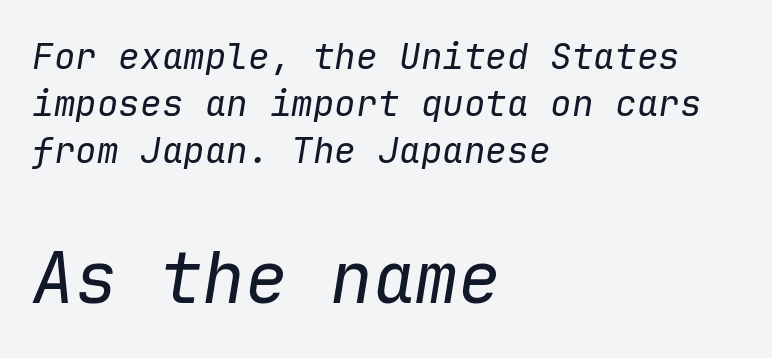
Q: Is the text bold? A: No.
Q: Is the text italic (slanted)? A: Yes, it leans right by about 9 degrees.
Q: Is the text underlined? A: No.
Q: How is the paragraph aligned? A: Left-aligned.
Q: Is the spacing between letters normal or unusually wide? A: Normal.
Q: Is the spacing between lines tight, normal or loose? A: Normal.
Q: Which block of text is set in a larger size, the first (top) or the second (bottom)? A: The second (bottom) one.
Q: Width (condensed, normal, or wide)? A: Normal.
Q: Stroke contrast? A: Low.
Q: x-height? A: Medium.
Q: Monospaced? A: Yes.
